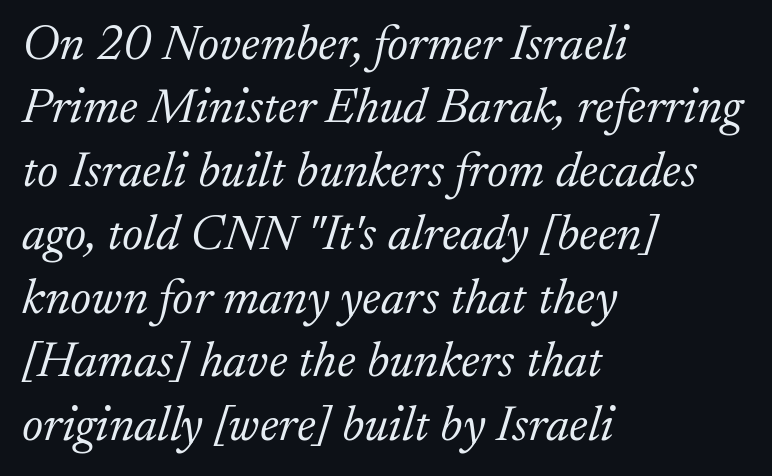
What's the leading like? Ordinary, nothing unusual. Plain, unruled lines of type. Notice how the passage keeps a crisp vertical edge on the left only. Each letter keeps its own natural width here, so spacing adapts to shape. Weight: not bold — regular or lighter. If you drew a line through each stem, it would be angled.
